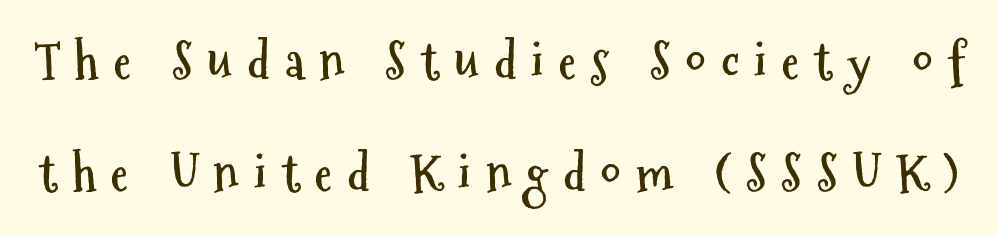
Q: Is the text bold? A: Yes.
Q: Is the text italic (slanted)? A: No, it is upright.
Q: Is the typeface a serif or a sans-serif typeface? A: Sans-serif.
Q: Is the text underlined? A: No.
Q: Is the spacing between letters normal or unusually wide? A: Unusually wide.
Q: Is the spacing between lines tight, normal or loose? A: Loose.
Q: Width (condensed, normal, or wide)? A: Condensed.
Q: Stroke contrast? A: Medium.
Q: x-height? A: Medium.
Q: Monospaced? A: No.
